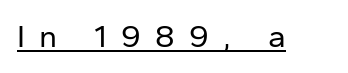
Q: Is the text bold? A: No.
Q: Is the text italic (slanted)? A: No, it is upright.
Q: Is the typeface a serif or a sans-serif typeface? A: Sans-serif.
Q: Is the text underlined? A: Yes.
Q: Is the spacing between letters normal or unusually wide? A: Unusually wide.
Q: Width (condensed, normal, or wide)? A: Normal.
Q: Stroke contrast? A: Low.
Q: x-height? A: Medium.
Q: Monospaced? A: No.
